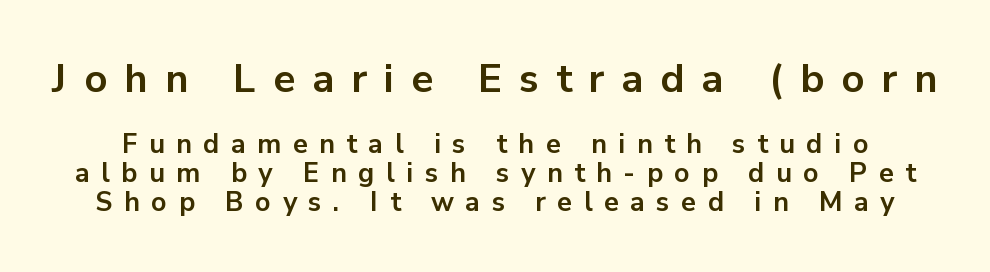
{"serif": "no", "italic": "no", "bold": "yes", "weight": "bold", "width": "normal", "stroke_contrast": "low", "x_height": "medium", "monospaced": "no", "underline": "no", "line_spacing": "tight", "line_spacing_ratio": 1.06, "letter_spacing": "wide", "letter_spacing_em": 0.43, "larger_block": "first", "size_ratio": 1.48, "glyph_px": 40}
